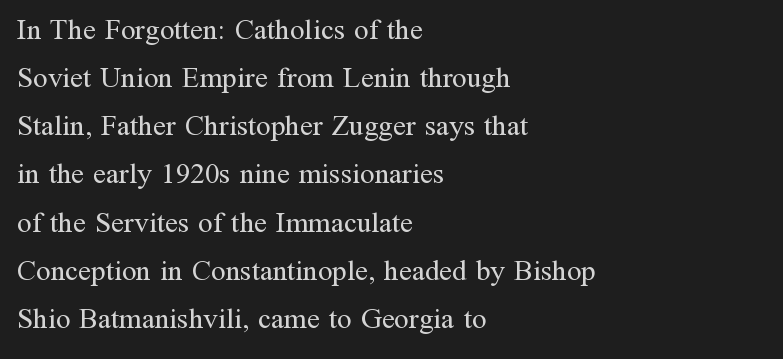
{"serif": "yes", "italic": "no", "bold": "no", "weight": "regular", "width": "normal", "stroke_contrast": "medium", "x_height": "medium", "monospaced": "no", "underline": "no", "align": "left", "line_spacing": "normal", "line_spacing_ratio": 1.66, "letter_spacing": "normal", "letter_spacing_em": 0.0, "glyph_px": 29}
